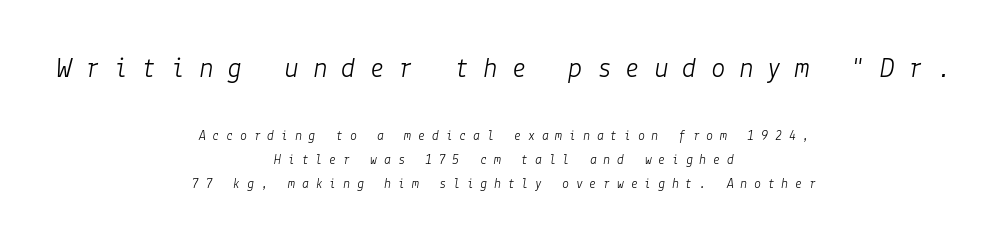
Each line is balanced around a shared central axis. Students, note that the glyphs here are deliberately spaced far apart. Unmarked baselines from the first word to the last. Bigger letters appear in the top chunk; the bottom chunk is reduced. A quiet, ordinary-to-light weight characterises the typeface. When letters slant like this, we call the style italic.
